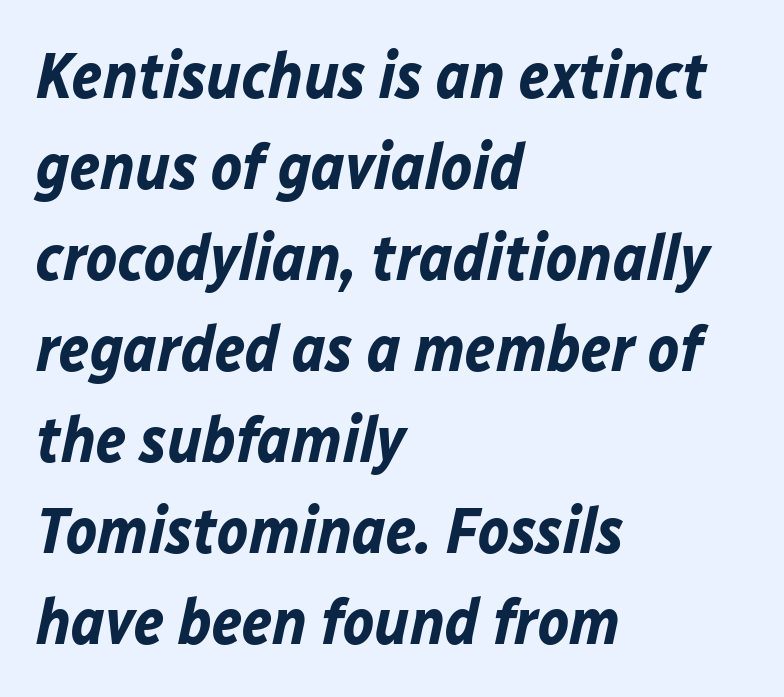
Q: Is the text bold? A: Yes.
Q: Is the text italic (slanted)? A: Yes, it leans right by about 12 degrees.
Q: Is the text underlined? A: No.
Q: How is the paragraph aligned? A: Left-aligned.
Q: Is the spacing between letters normal or unusually wide? A: Normal.
Q: Is the spacing between lines tight, normal or loose? A: Normal.
Q: Width (condensed, normal, or wide)? A: Normal.
Q: Stroke contrast? A: Low.
Q: x-height? A: Medium.
Q: Monospaced? A: No.
